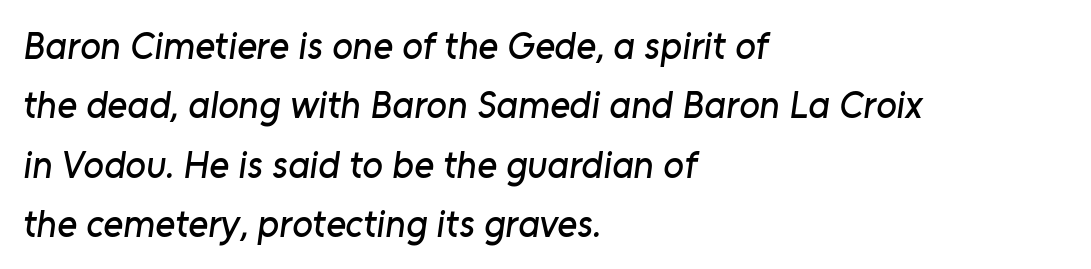
Each letter keeps its own natural width here, so spacing adapts to shape. Casual observation: everything's shoved over to the left. How would I describe the line gaps? Plain and ordinary. Caption: standard tracking, unaltered. These lines are composed in type without serifs. The words here are not underlined.
